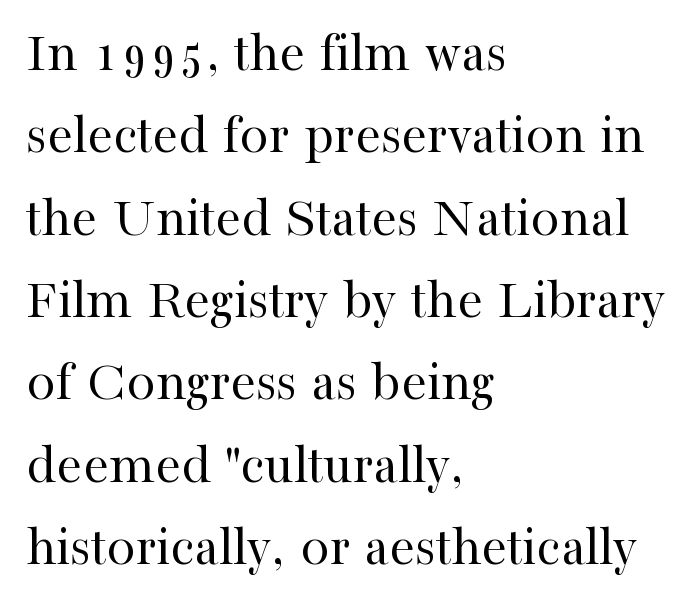
{"serif": "yes", "italic": "no", "bold": "no", "weight": "regular", "width": "normal", "stroke_contrast": "high", "x_height": "medium", "monospaced": "no", "underline": "no", "align": "left", "line_spacing": "normal", "line_spacing_ratio": 1.42, "letter_spacing": "normal", "letter_spacing_em": 0.0, "glyph_px": 58}
